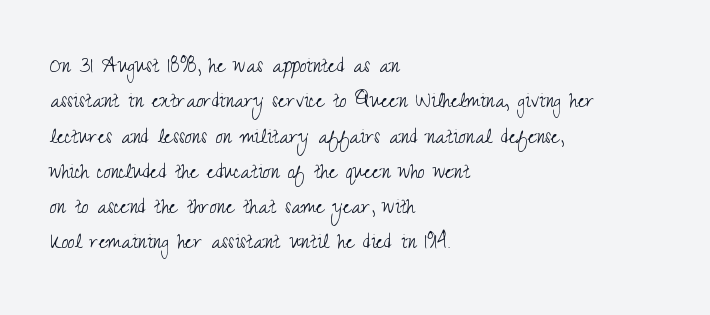
The image shows 24 px text type, upright; set left-aligned, normal line spacing (1.47x), normal letter spacing, not underlined.
